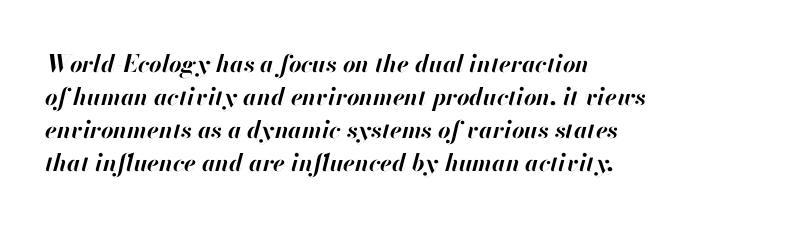
The image shows 24 px bold type, italic (leaning right); set left-aligned, normal line spacing (1.37x), normal letter spacing, not underlined.
